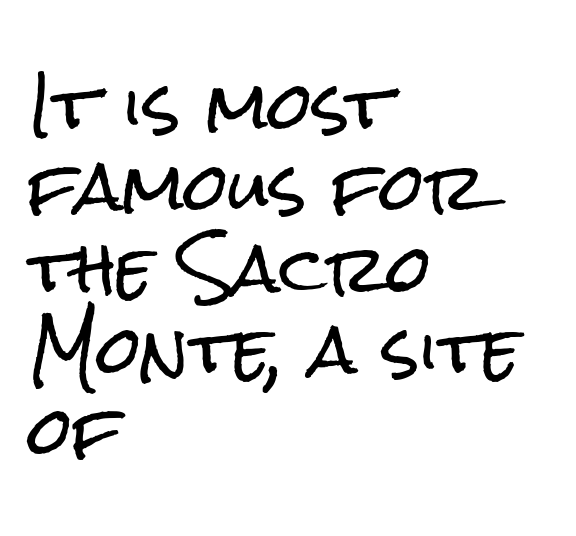
The image shows 64 px condensed sans-serif type, upright; set left-aligned, normal line spacing (1.27x), normal letter spacing, not underlined; low stroke contrast and a medium x-height.
